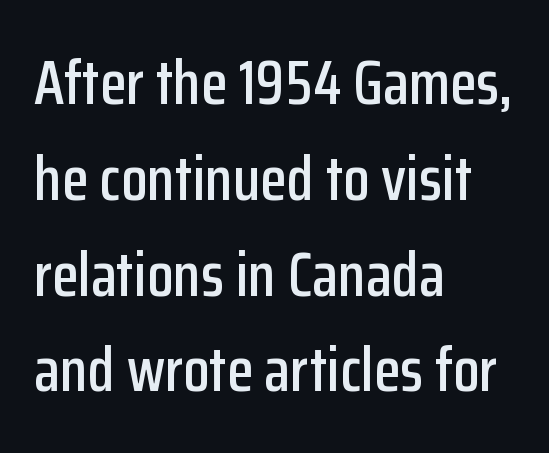
{"serif": "no", "italic": "no", "width": "condensed", "stroke_contrast": "low", "x_height": "medium", "monospaced": "no", "underline": "no", "align": "left", "line_spacing": "normal", "line_spacing_ratio": 1.57, "letter_spacing": "normal", "letter_spacing_em": 0.0, "glyph_px": 61}
